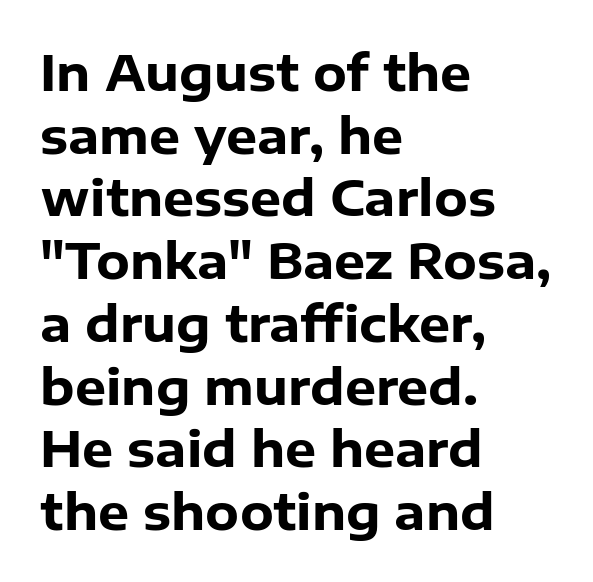
Type style note: lacks serifs. One-word summary of the alignment: left. Quick note: underline off. Thick stems and heavy bowls — unmistakably bold. Looks like regular typesetting: each glyph gets only the width it needs. The specimen reads as upright at a glance.
